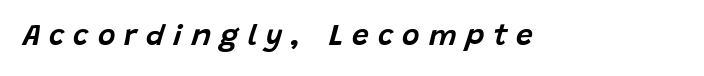
The image shows 30 px text type, italic (leaning right); set unusually wide letter spacing (+0.3 em), not underlined; low stroke contrast and a large x-height.
